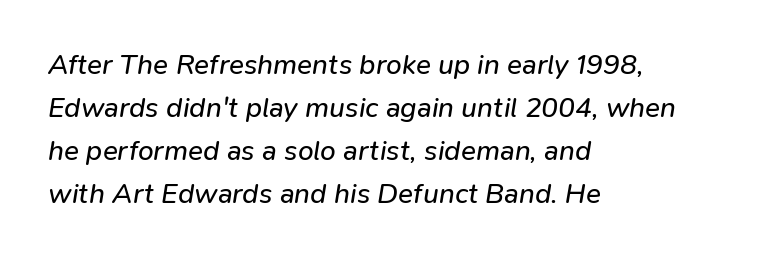
Q: Is the text bold? A: No.
Q: Is the text italic (slanted)? A: Yes, it leans right by about 9 degrees.
Q: Is the text underlined? A: No.
Q: How is the paragraph aligned? A: Left-aligned.
Q: Is the spacing between letters normal or unusually wide? A: Normal.
Q: Is the spacing between lines tight, normal or loose? A: Normal.
Q: Width (condensed, normal, or wide)? A: Normal.
Q: Stroke contrast? A: Low.
Q: x-height? A: Medium.
Q: Monospaced? A: No.
